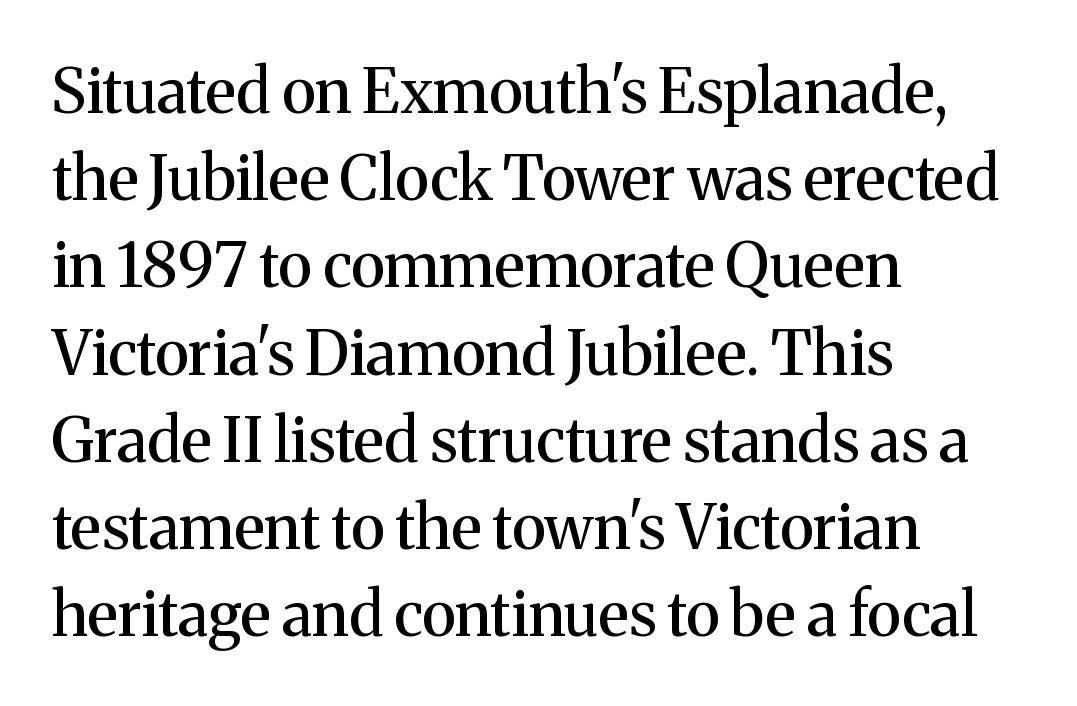
{"serif": "yes", "italic": "no", "width": "normal", "stroke_contrast": "medium", "x_height": "medium", "monospaced": "no", "underline": "no", "align": "left", "line_spacing": "normal", "line_spacing_ratio": 1.43, "letter_spacing": "normal", "letter_spacing_em": 0.0, "glyph_px": 61}
